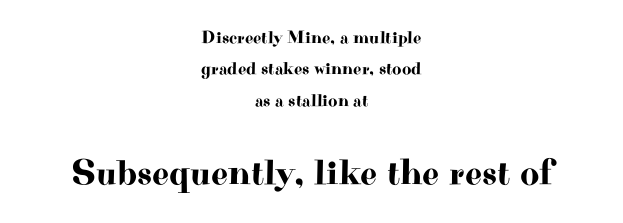
{"serif": "yes", "italic": "no", "width": "wide", "stroke_contrast": "high", "x_height": "small", "monospaced": "no", "underline": "no", "align": "center", "line_spacing_ratio": 1.74, "letter_spacing": "normal", "letter_spacing_em": 0.0, "larger_block": "second", "size_ratio": 2.06, "glyph_px": 37}
